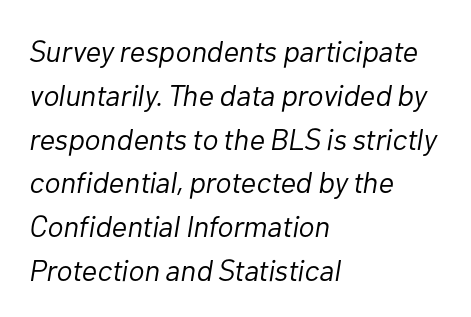
{"italic": "yes", "lean": "right", "slant_degrees": 10, "bold": "no", "weight": "light", "width": "normal", "stroke_contrast": "low", "x_height": "medium", "monospaced": "no", "underline": "no", "align": "left", "line_spacing": "normal", "line_spacing_ratio": 1.46, "letter_spacing": "normal", "letter_spacing_em": 0.0, "glyph_px": 30}
